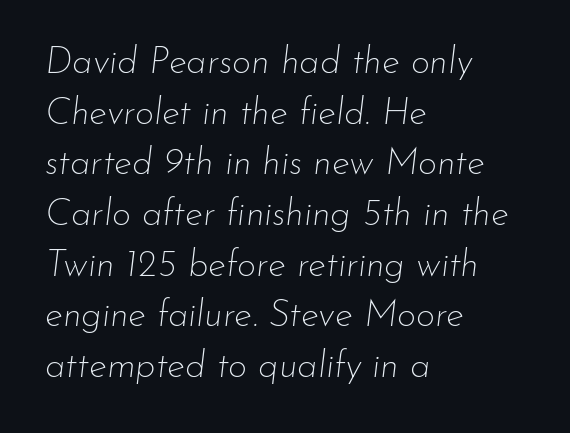
Q: Is the text bold? A: No.
Q: Is the text italic (slanted)? A: Yes, it leans right by about 7 degrees.
Q: Is the text underlined? A: No.
Q: How is the paragraph aligned? A: Left-aligned.
Q: Is the spacing between letters normal or unusually wide? A: Normal.
Q: Is the spacing between lines tight, normal or loose? A: Normal.
Q: Width (condensed, normal, or wide)? A: Normal.
Q: Stroke contrast? A: Low.
Q: x-height? A: Small.
Q: Monospaced? A: No.
